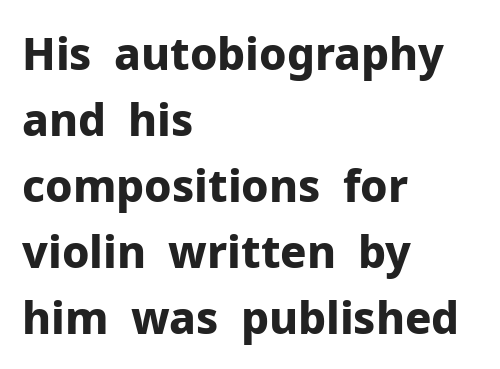
{"serif": "no", "italic": "no", "bold": "yes", "weight": "bold", "width": "normal", "stroke_contrast": "low", "x_height": "medium", "monospaced": "no", "underline": "no", "align": "left", "line_spacing": "normal", "line_spacing_ratio": 1.5, "letter_spacing": "normal", "letter_spacing_em": 0.0, "glyph_px": 44}
